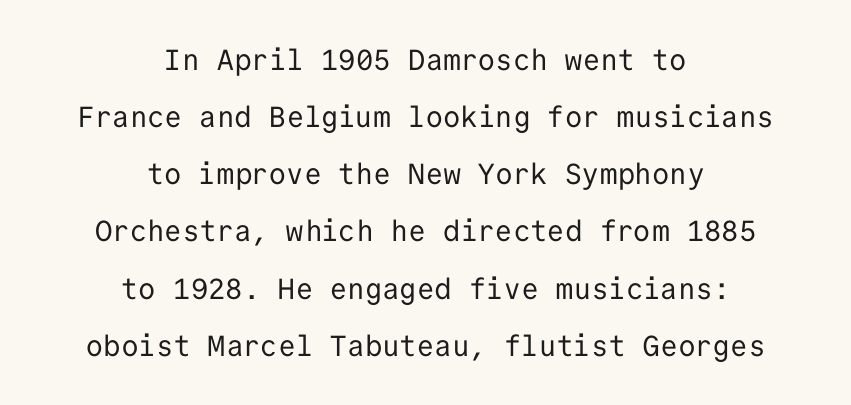
{"serif": "no", "italic": "no", "bold": "no", "weight": "regular", "width": "normal", "stroke_contrast": "low", "x_height": "medium", "monospaced": "yes", "underline": "no", "align": "center", "line_spacing": "loose", "line_spacing_ratio": 1.97, "letter_spacing": "normal", "letter_spacing_em": 0.0, "glyph_px": 29}
